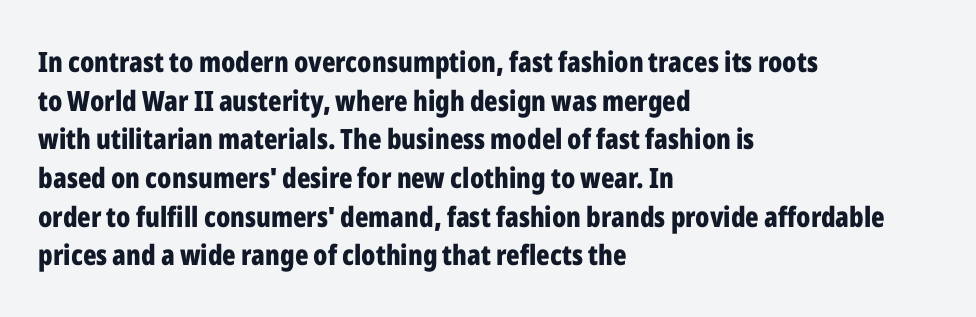
Q: Is the text bold? A: Yes.
Q: Is the text italic (slanted)? A: No, it is upright.
Q: Is the typeface a serif or a sans-serif typeface? A: Sans-serif.
Q: Is the text underlined? A: No.
Q: How is the paragraph aligned? A: Left-aligned.
Q: Is the spacing between letters normal or unusually wide? A: Normal.
Q: Is the spacing between lines tight, normal or loose? A: Normal.
Q: Width (condensed, normal, or wide)? A: Condensed.
Q: Stroke contrast? A: Low.
Q: x-height? A: Medium.
Q: Monospaced? A: No.
